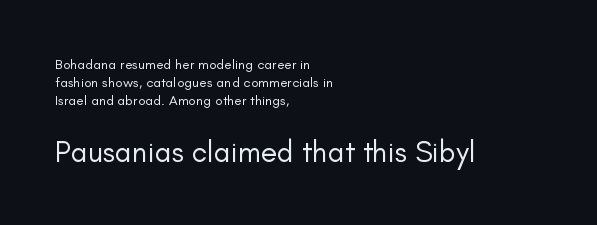
Q: Is the text bold? A: No.
Q: Is the text italic (slanted)? A: No, it is upright.
Q: Is the typeface a serif or a sans-serif typeface? A: Sans-serif.
Q: Is the text underlined? A: No.
Q: How is the paragraph aligned? A: Left-aligned.
Q: Is the spacing between letters normal or unusually wide? A: Normal.
Q: Is the spacing between lines tight, normal or loose? A: Normal.
Q: Which block of text is set in a larger size, the first (top) or the second (bottom)? A: The second (bottom) one.
Q: Width (condensed, normal, or wide)? A: Normal.
Q: Stroke contrast? A: Low.
Q: x-height? A: Small.
Q: Monospaced? A: No.
